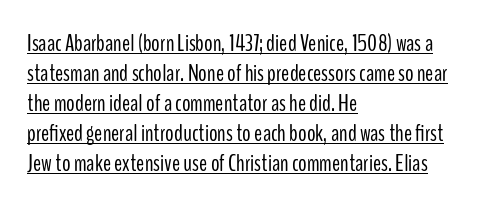
Q: Is the text bold? A: No.
Q: Is the text italic (slanted)? A: No, it is upright.
Q: Is the text underlined? A: Yes.
Q: How is the paragraph aligned? A: Left-aligned.
Q: Is the spacing between letters normal or unusually wide? A: Normal.
Q: Is the spacing between lines tight, normal or loose? A: Normal.
